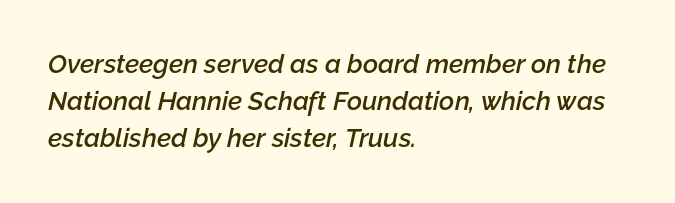
The image shows 26 px text type, italic (leaning right); set left-aligned, normal line spacing (1.43x), normal letter spacing, not underlined.
